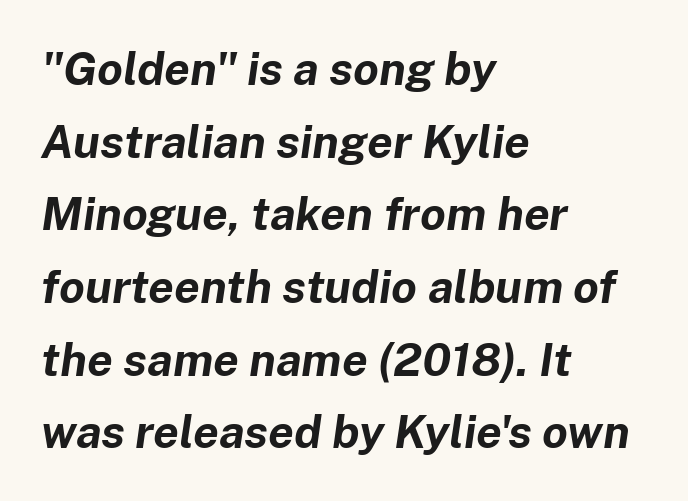
Normally led — the rows are evenly, conventionally spaced. Here the designer chose a conventional face with non-uniform glyph widths. Notice how the passage keeps a crisp vertical edge on the left only. The face used here has a pronounced slope to its letters. Heavy-handed strokes throughout: this text is bold. Observe the ordinary spacing: letters are neighbours, not strangers.
